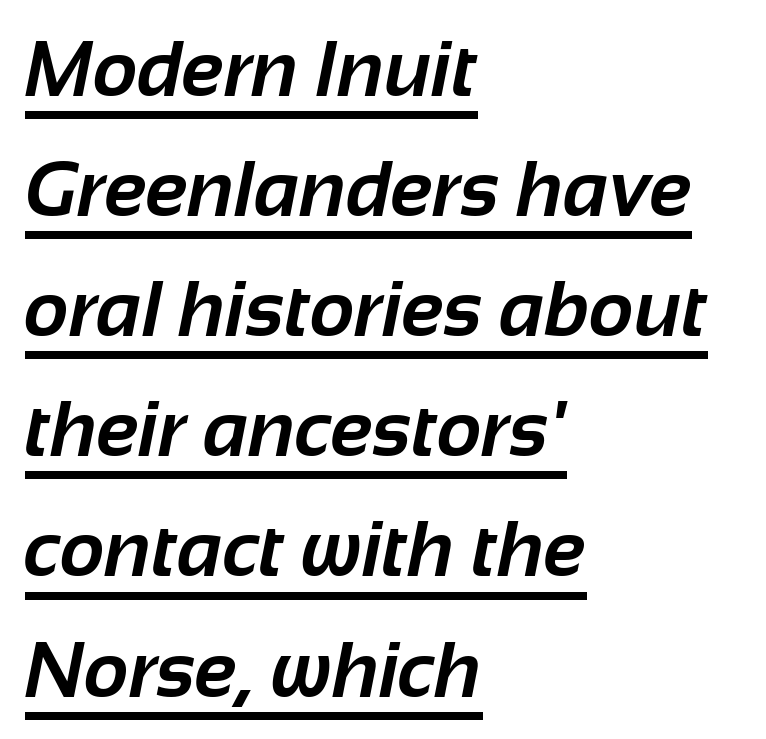
Q: Is the text bold? A: Yes.
Q: Is the typeface a serif or a sans-serif typeface? A: Sans-serif.
Q: Is the text underlined? A: Yes.
Q: How is the paragraph aligned? A: Left-aligned.
Q: Is the spacing between letters normal or unusually wide? A: Normal.
Q: Is the spacing between lines tight, normal or loose? A: Normal.
Q: Width (condensed, normal, or wide)? A: Normal.
Q: Stroke contrast? A: Low.
Q: x-height? A: Medium.
Q: Monospaced? A: No.
